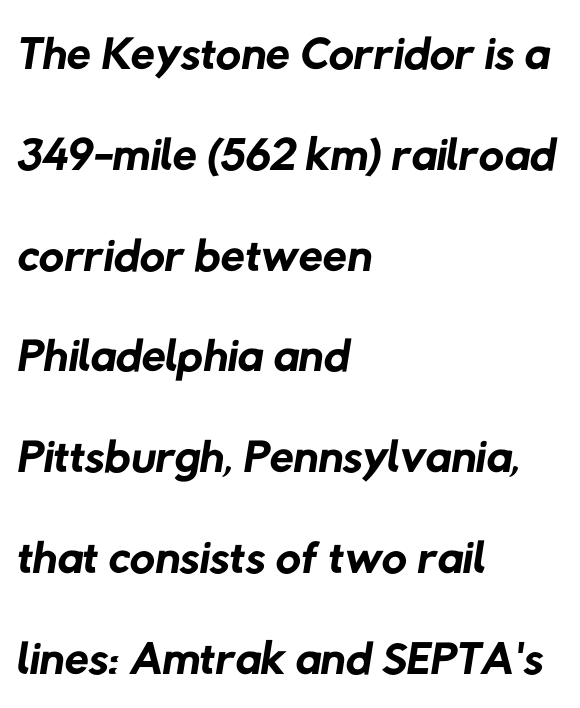
Q: Is the text bold? A: No.
Q: Is the typeface a serif or a sans-serif typeface? A: Sans-serif.
Q: Is the text underlined? A: No.
Q: How is the paragraph aligned? A: Left-aligned.
Q: Is the spacing between letters normal or unusually wide? A: Normal.
Q: Is the spacing between lines tight, normal or loose? A: Normal.
Q: Width (condensed, normal, or wide)? A: Normal.
Q: Stroke contrast? A: Low.
Q: x-height? A: Medium.
Q: Monospaced? A: No.
